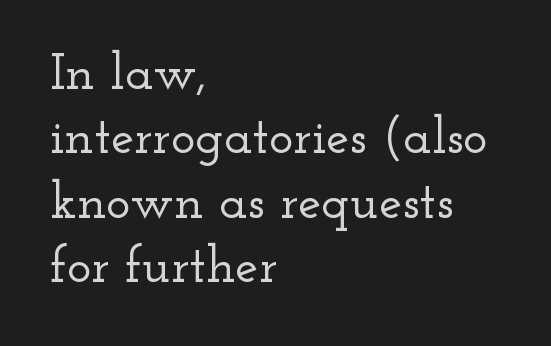
{"serif": "yes", "italic": "no", "width": "wide", "stroke_contrast": "low", "x_height": "small", "monospaced": "no", "underline": "no", "align": "left", "line_spacing_ratio": 1.24, "letter_spacing": "normal", "letter_spacing_em": 0.0, "glyph_px": 52}
